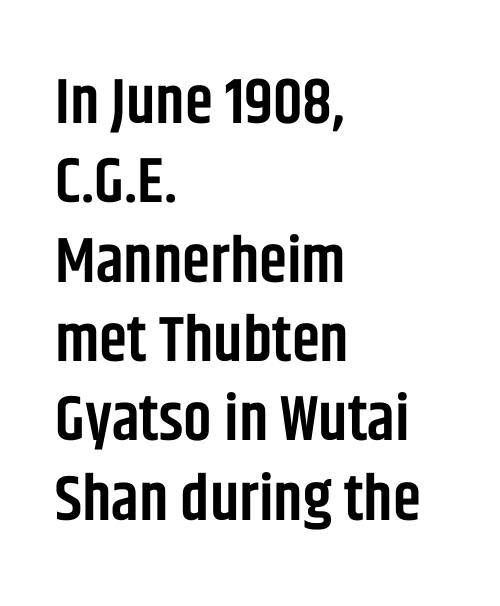
Descender tails drop into unmarked territory. This is roman type, the default non-slanted kind. The type family on display is of the sans-serif kind. The characters look somewhat weighty, a semibold short of true bold. The line texture is even and compact thanks to regular tracking. Line beginnings align vertically; line endings do not.
